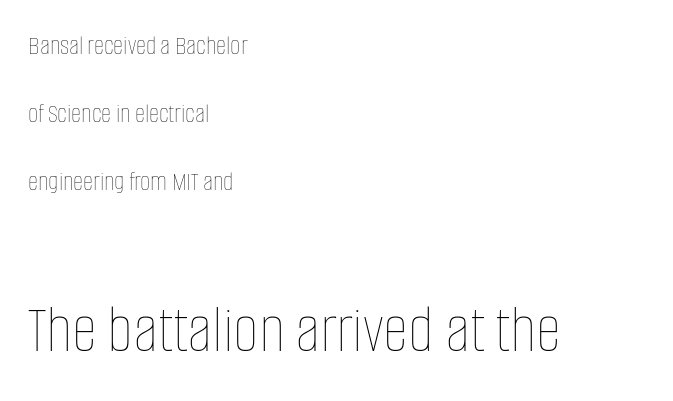
Q: Is the text bold? A: No.
Q: Is the text italic (slanted)? A: No, it is upright.
Q: Is the text underlined? A: No.
Q: How is the paragraph aligned? A: Left-aligned.
Q: Is the spacing between letters normal or unusually wide? A: Normal.
Q: Is the spacing between lines tight, normal or loose? A: Loose.
Q: Which block of text is set in a larger size, the first (top) or the second (bottom)? A: The second (bottom) one.
Q: Width (condensed, normal, or wide)? A: Condensed.
Q: Stroke contrast? A: Low.
Q: x-height? A: Large.
Q: Monospaced? A: No.
